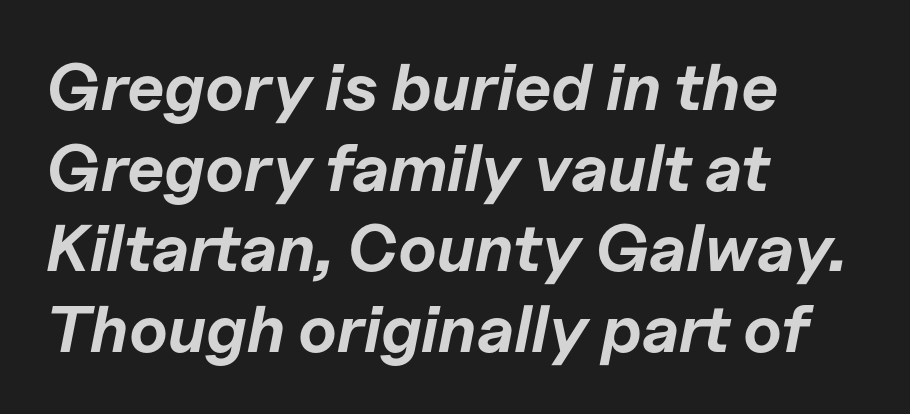
Between one letter and the next there's only the usual sliver of space. Does the lettering tilt? It does — this is italic. The passage is arranged the way most books set body copy — flush left. Chunky letters — that's bold for sure. The zone under the glyphs is completely vacant. Here the designer chose a conventional face with non-uniform glyph widths.
